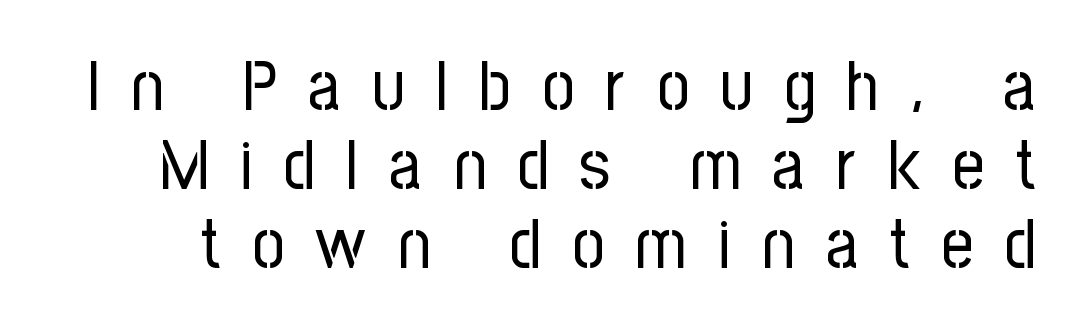
{"serif": "no", "italic": "no", "bold": "no", "weight": "regular", "width": "condensed", "stroke_contrast": "low", "x_height": "medium", "monospaced": "no", "underline": "no", "line_spacing": "tight", "line_spacing_ratio": 1.13, "letter_spacing": "wide", "letter_spacing_em": 0.45, "glyph_px": 70}
